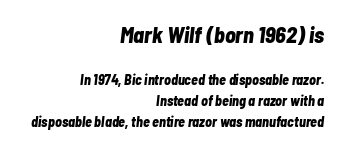
The image shows 22 px bold type, italic (leaning right); set right-aligned, normal line spacing (1.49x), normal letter spacing, not underlined; the first (top) block is 1.57x larger.
